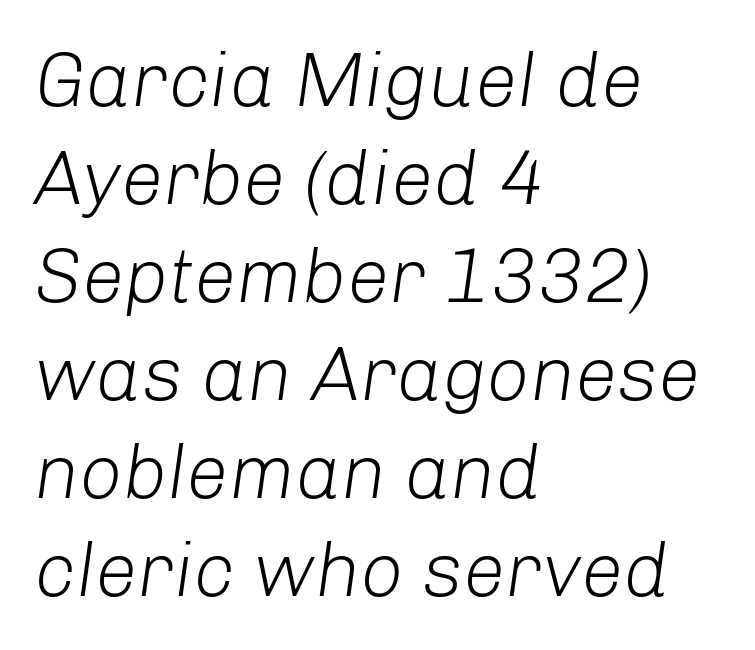
Spacing between characters is what you'd get straight out of the box. Horizontal bands of white between lines are of average thickness. Check the space under the baseline: it is left empty. Quick note: italic. The face used here is proportionally spaced, like ordinary book or web type.
